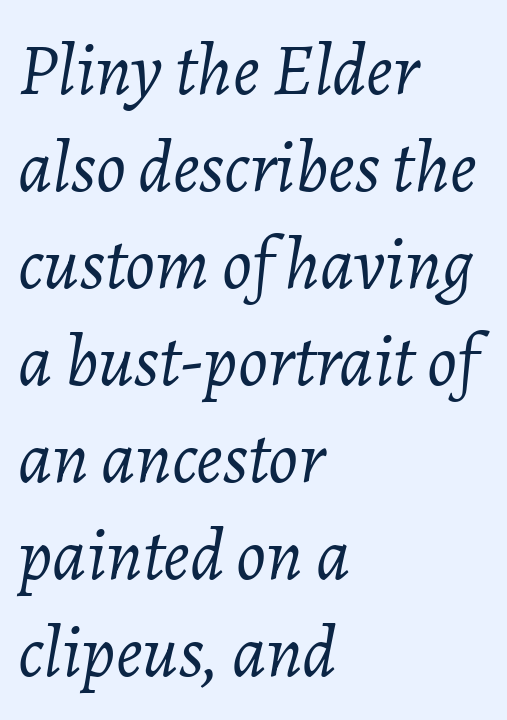
Q: Is the text bold? A: No.
Q: Is the text italic (slanted)? A: Yes, it leans right by about 7 degrees.
Q: Is the text underlined? A: No.
Q: How is the paragraph aligned? A: Left-aligned.
Q: Is the spacing between letters normal or unusually wide? A: Normal.
Q: Is the spacing between lines tight, normal or loose? A: Normal.
Q: Width (condensed, normal, or wide)? A: Normal.
Q: Stroke contrast? A: Low.
Q: x-height? A: Medium.
Q: Monospaced? A: No.
